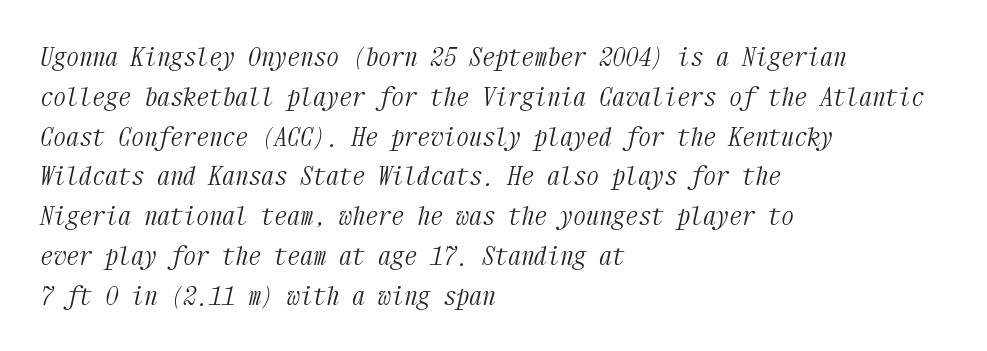
Left-aligned paragraph, ragged on the right. The rendering keeps characters at their native spacing. The font's italic variant was chosen for this text. The block of text has a typical density, with ordinary space between rows.
